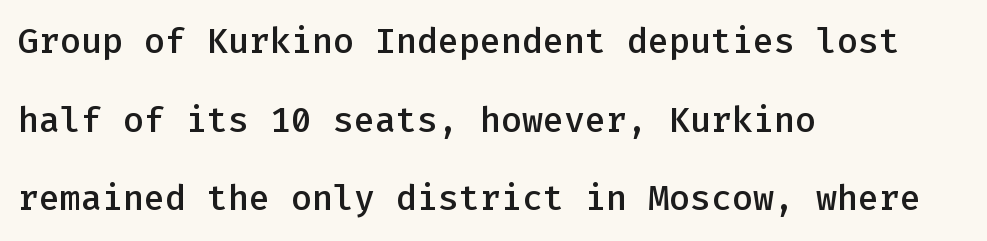
The image shows 35 px semibold sans-serif type, upright, monospaced; set left-aligned, loose line spacing (2.25x), normal letter spacing, not underlined; low stroke contrast and a medium x-height.
